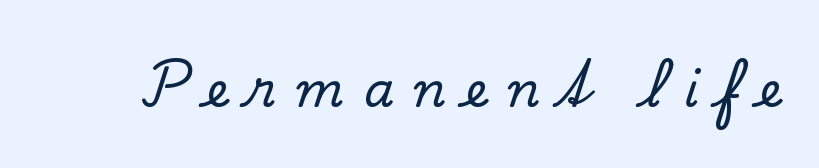
Q: Is the text italic (slanted)? A: Yes.
Q: Is the typeface a serif or a sans-serif typeface? A: Serif.
Q: Is the text underlined? A: No.
Q: Is the spacing between letters normal or unusually wide? A: Unusually wide.
Q: Width (condensed, normal, or wide)? A: Normal.
Q: Stroke contrast? A: Low.
Q: x-height? A: Small.
Q: Monospaced? A: No.
